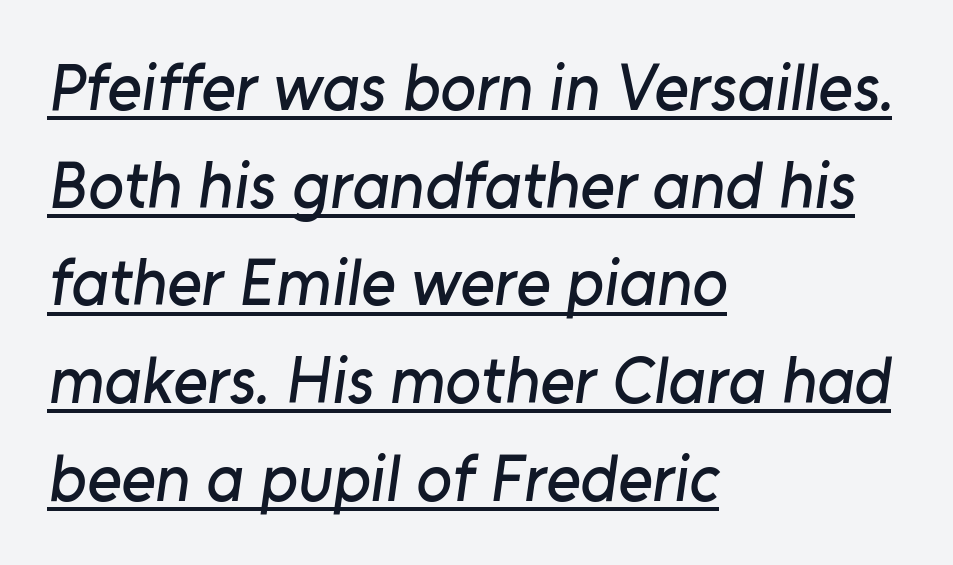
These lines are composed in type without serifs. Typeset ragged right — the left edge is the straight one. Between one letter and the next there's only the usual sliver of space. A continuous stroke trails under the words, as in a hyperlink. This block has exactly the height ordinary leading produces. You could not count columns in this text — the font is proportionally spaced.
